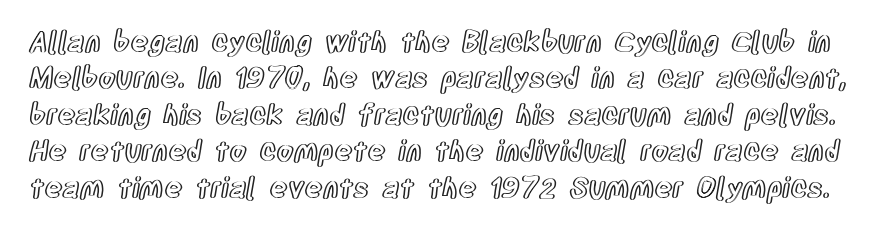
Any mark beneath the type? The region is blank. Varying glyph widths throughout — classic text-font behaviour. The vertical gap from one line to the next is medium. Each word holds together tightly as a unit, with standard inter-letter gaps.
